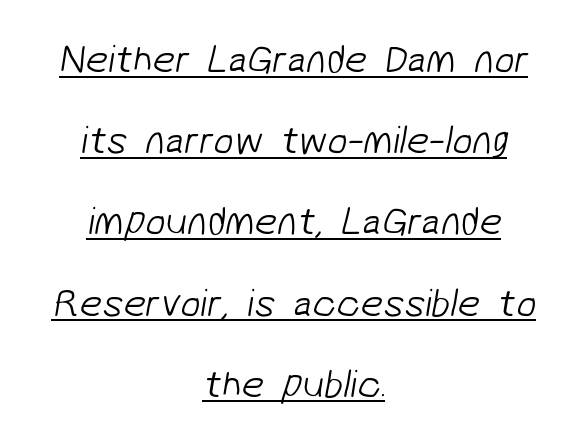
{"serif": "no", "bold": "no", "weight": "light", "width": "normal", "stroke_contrast": "low", "x_height": "medium", "monospaced": "no", "underline": "yes", "align": "center", "line_spacing": "loose", "line_spacing_ratio": 2.03, "letter_spacing": "normal", "letter_spacing_em": 0.0, "glyph_px": 40}
